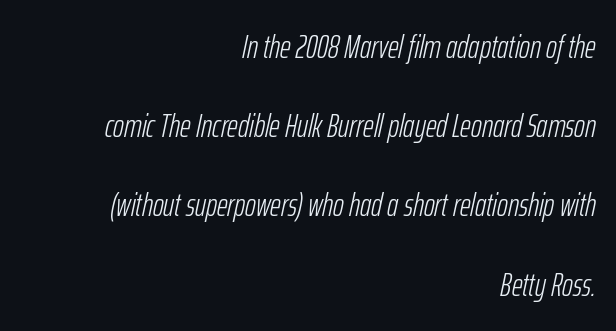
Q: Is the text bold? A: No.
Q: Is the text italic (slanted)? A: Yes, it leans right by about 12 degrees.
Q: Is the text underlined? A: No.
Q: How is the paragraph aligned? A: Right-aligned.
Q: Is the spacing between letters normal or unusually wide? A: Normal.
Q: Is the spacing between lines tight, normal or loose? A: Loose.
Q: Width (condensed, normal, or wide)? A: Condensed.
Q: Stroke contrast? A: Low.
Q: x-height? A: Medium.
Q: Monospaced? A: No.
